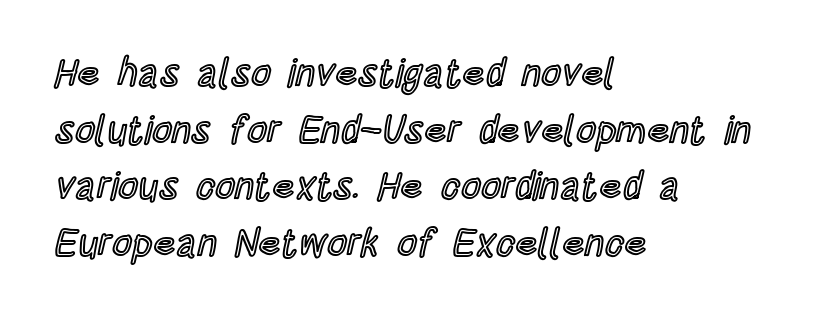
Q: Is the text italic (slanted)? A: Yes.
Q: Is the text underlined? A: No.
Q: How is the paragraph aligned? A: Left-aligned.
Q: Is the spacing between letters normal or unusually wide? A: Normal.
Q: Is the spacing between lines tight, normal or loose? A: Normal.
Q: Width (condensed, normal, or wide)? A: Condensed.
Q: x-height? A: Large.
Q: Monospaced? A: No.
